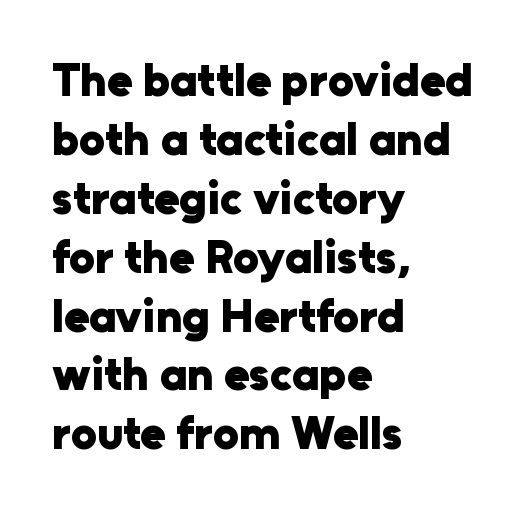
The image shows 46 px heavy sans-serif type, upright; set left-aligned, normal line spacing (1.28x), normal letter spacing, not underlined; low stroke contrast and a medium x-height.
